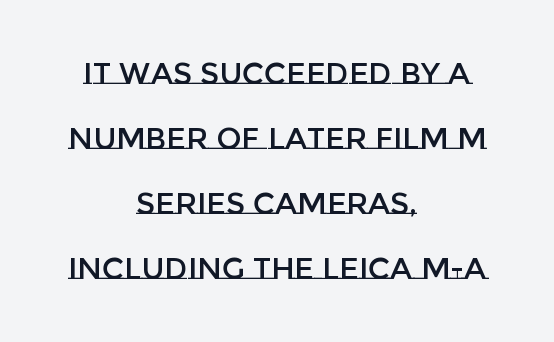
Q: Is the text italic (slanted)? A: No, it is upright.
Q: Is the text underlined? A: No.
Q: How is the paragraph aligned? A: Centered.
Q: Is the spacing between letters normal or unusually wide? A: Normal.
Q: Is the spacing between lines tight, normal or loose? A: Loose.
Q: Width (condensed, normal, or wide)? A: Normal.
Q: Stroke contrast? A: Low.
Q: x-height? A: Large.
Q: Monospaced? A: No.
